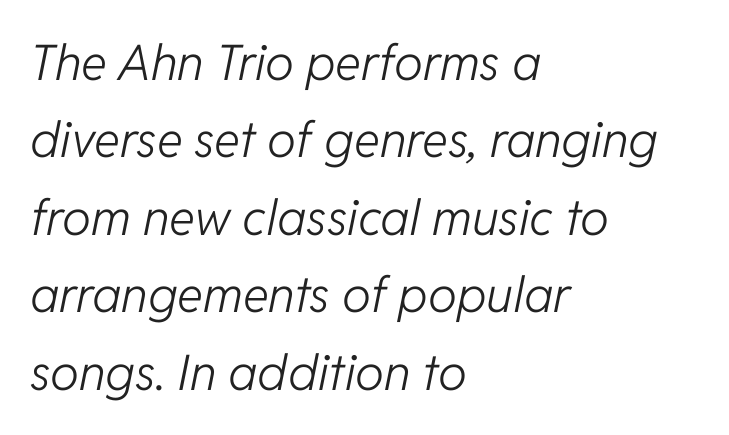
Q: Is the text bold? A: No.
Q: Is the text italic (slanted)? A: Yes, it leans right by about 11 degrees.
Q: Is the text underlined? A: No.
Q: How is the paragraph aligned? A: Left-aligned.
Q: Is the spacing between letters normal or unusually wide? A: Normal.
Q: Is the spacing between lines tight, normal or loose? A: Normal.
Q: Width (condensed, normal, or wide)? A: Normal.
Q: Stroke contrast? A: Low.
Q: x-height? A: Medium.
Q: Monospaced? A: No.
